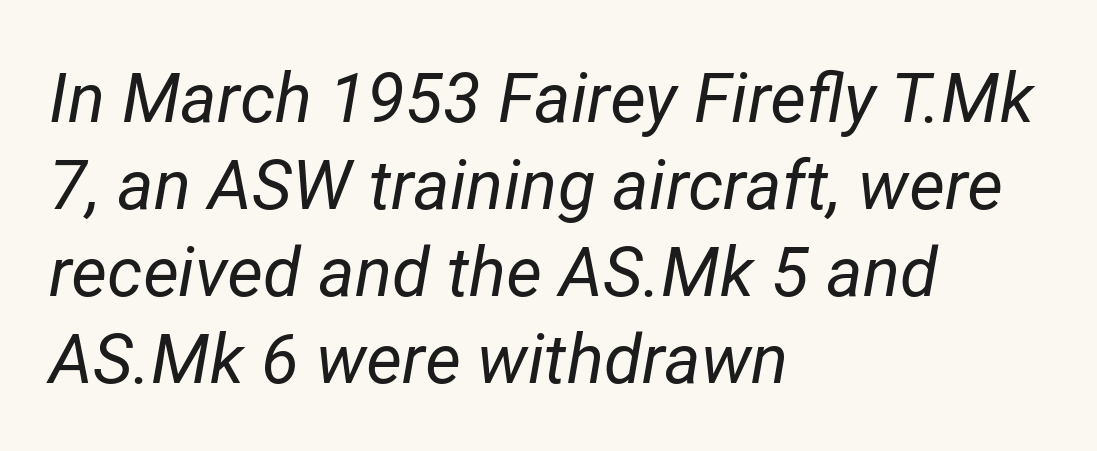
These lines keep a tight, regular rhythm from letter to letter. Each new line begins a customary step beneath the previous one. Do the characters align in a grid? No, the font is proportional. The typeface has the unassuming heft of standard copy or less. The paragraph shown leans on its left margin. Every character sits at an angle, as italics do.
